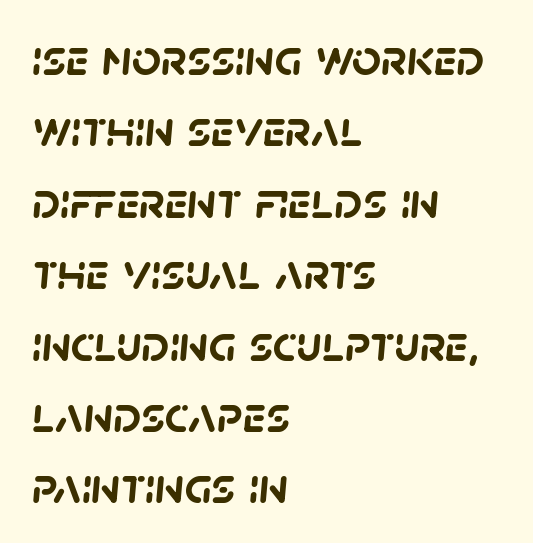
The image shows 51 px semibold sans-serif type; set left-aligned, normal line spacing (1.4x), normal letter spacing, not underlined; low stroke contrast and a large x-height.
